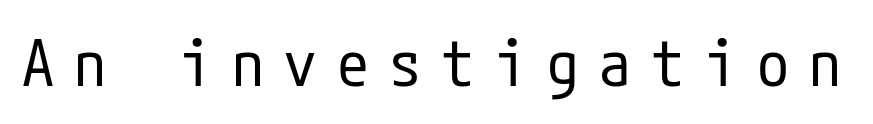
The image shows 64 px regular-weight, condensed sans-serif type, upright; set unusually wide letter spacing (+0.32 em), not underlined; low stroke contrast and a medium x-height.
